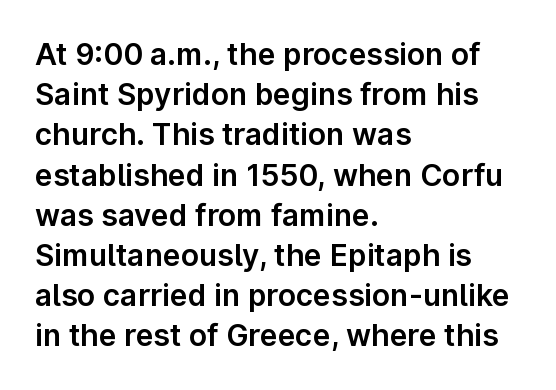
Q: Is the text italic (slanted)? A: No, it is upright.
Q: Is the typeface a serif or a sans-serif typeface? A: Sans-serif.
Q: Is the text underlined? A: No.
Q: How is the paragraph aligned? A: Left-aligned.
Q: Is the spacing between letters normal or unusually wide? A: Normal.
Q: Is the spacing between lines tight, normal or loose? A: Normal.
Q: Width (condensed, normal, or wide)? A: Normal.
Q: Stroke contrast? A: Low.
Q: x-height? A: Medium.
Q: Monospaced? A: No.
